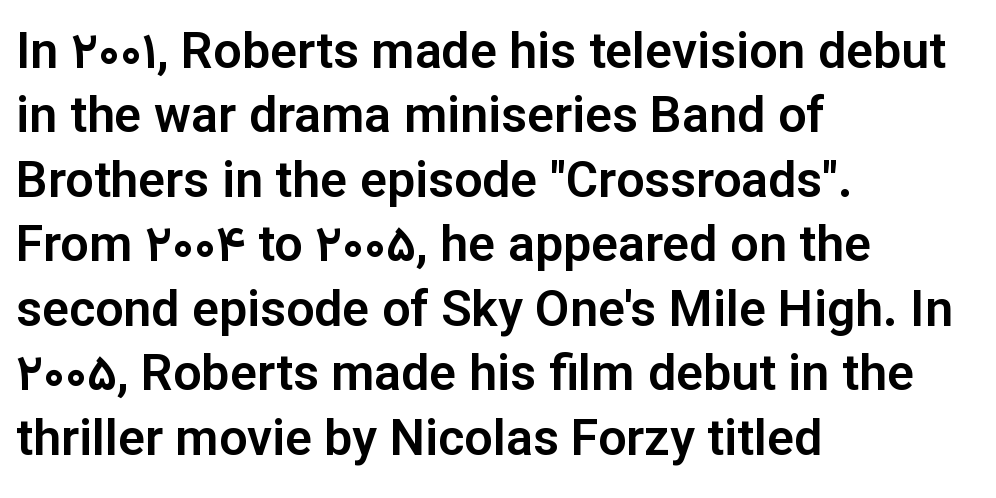
A typesetter would call this zero additional tracking. Serifs: no, the terminals of the letterforms are clean. This sample keeps an unexceptional amount of space between lines. Proportional: the letters do not fall into vertical columns. Bare-footed words on every line. The paragraph shown leans on its left margin.
